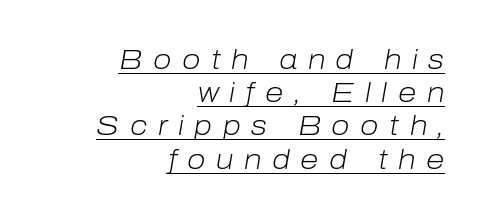
Q: Is the text bold? A: No.
Q: Is the text italic (slanted)? A: Yes, it leans right by about 10 degrees.
Q: Is the text underlined? A: Yes.
Q: How is the paragraph aligned? A: Right-aligned.
Q: Is the spacing between letters normal or unusually wide? A: Unusually wide.
